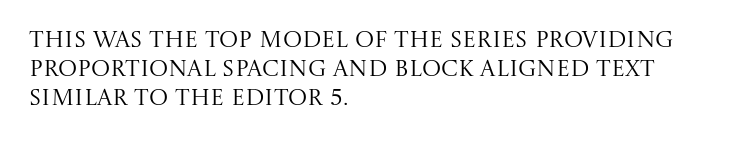
Nothing unusual about the tracking: characters are spaced as the font intends. Caption: multi-line text, flush left, ragged right. How would I describe the line gaps? Plain and ordinary. Unbolded letterforms with no extra heft.
